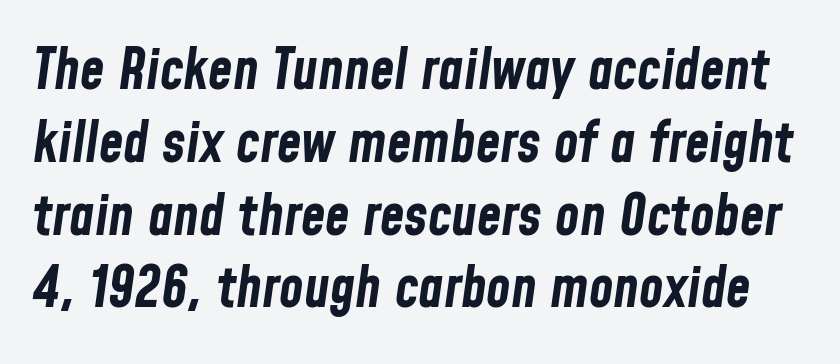
{"italic": "yes", "lean": "right", "slant_degrees": 8, "bold": "yes", "weight": "bold", "width": "condensed", "stroke_contrast": "low", "x_height": "medium", "monospaced": "no", "underline": "no", "line_spacing": "normal", "line_spacing_ratio": 1.3, "letter_spacing": "normal", "letter_spacing_em": 0.0, "glyph_px": 56}
